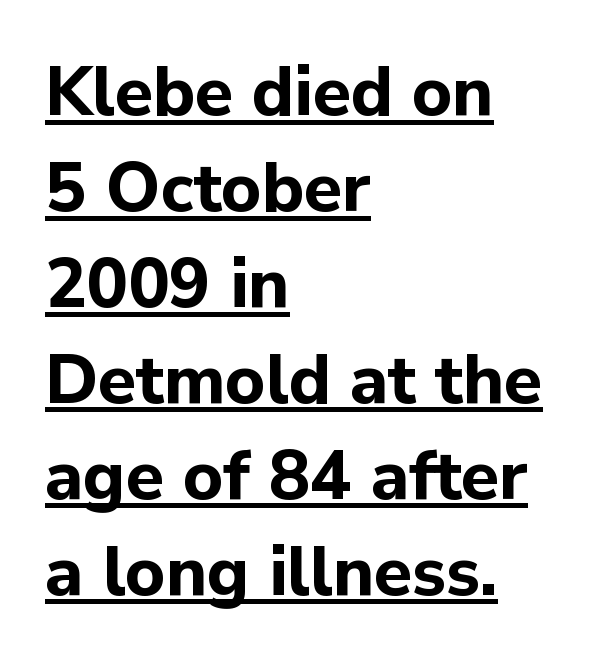
The image shows 69 px bold sans-serif type, upright; set left-aligned, normal line spacing (1.39x), normal letter spacing, underlined; low stroke contrast and a medium x-height.
